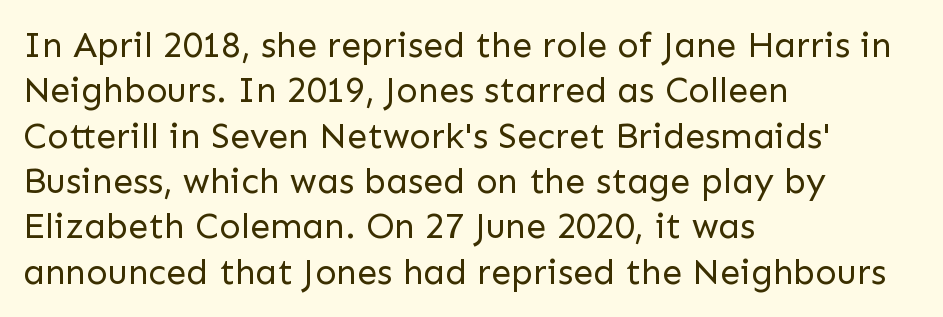
The image shows 36 px regular-weight sans-serif type, upright; set left-aligned, normal line spacing (1.26x), normal letter spacing, not underlined; low stroke contrast and a medium x-height.
